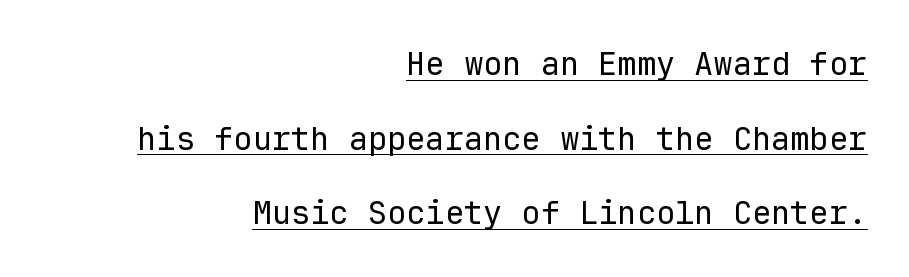
Q: Is the text bold? A: No.
Q: Is the text italic (slanted)? A: No, it is upright.
Q: Is the typeface a serif or a sans-serif typeface? A: Sans-serif.
Q: Is the text underlined? A: Yes.
Q: How is the paragraph aligned? A: Right-aligned.
Q: Is the spacing between letters normal or unusually wide? A: Normal.
Q: Is the spacing between lines tight, normal or loose? A: Loose.
Q: Width (condensed, normal, or wide)? A: Normal.
Q: Stroke contrast? A: Low.
Q: x-height? A: Medium.
Q: Monospaced? A: Yes.
